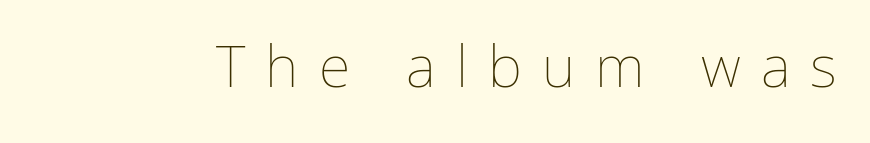
The image shows 58 px thin type, upright; set unusually wide letter spacing (+0.35 em), not underlined; low stroke contrast and a medium x-height.
